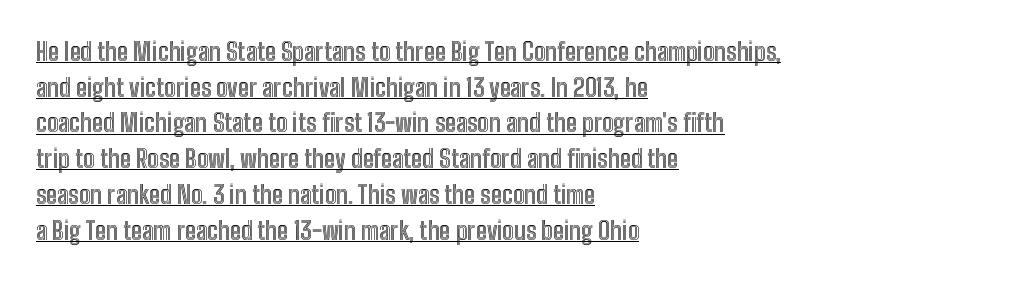
Notice how descenders clear the ascenders below comfortably — that's standard leading. Italic? Not at all — the glyphs are vertical. Reading down the block, your eye returns to a fixed left position each line. The passage shown is underscored from start to finish. Observe the ordinary spacing: letters are neighbours, not strangers.
